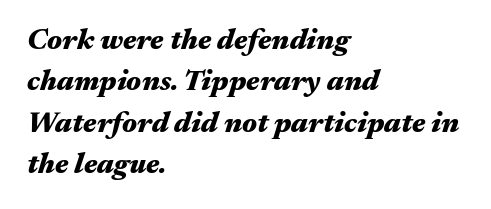
Q: Is the text bold? A: Yes.
Q: Is the text italic (slanted)? A: Yes, it leans right by about 17 degrees.
Q: Is the text underlined? A: No.
Q: How is the paragraph aligned? A: Left-aligned.
Q: Is the spacing between letters normal or unusually wide? A: Normal.
Q: Is the spacing between lines tight, normal or loose? A: Normal.
Q: Width (condensed, normal, or wide)? A: Wide.
Q: Stroke contrast? A: Medium.
Q: x-height? A: Medium.
Q: Monospaced? A: No.
